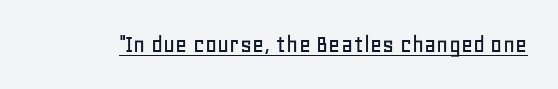
{"italic": "no", "underline": "yes", "letter_spacing": "normal", "letter_spacing_em": 0.0, "glyph_px": 26}
